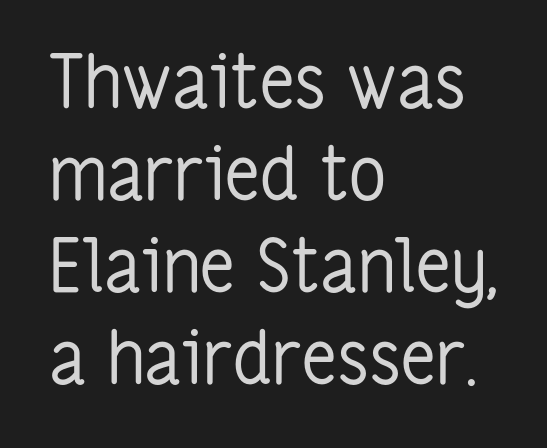
Quick note: interline space is typical. The font is comparable to plain body text, perhaps lighter. The text block is weighted toward the left margin, trailing off unevenly rightward. The zone under the glyphs is completely vacant.
